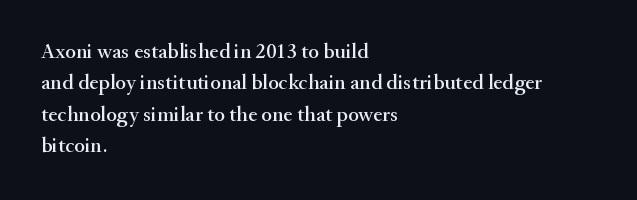
Q: Is the text italic (slanted)? A: No, it is upright.
Q: Is the text underlined? A: No.
Q: How is the paragraph aligned? A: Left-aligned.
Q: Is the spacing between letters normal or unusually wide? A: Normal.
Q: Is the spacing between lines tight, normal or loose? A: Normal.
